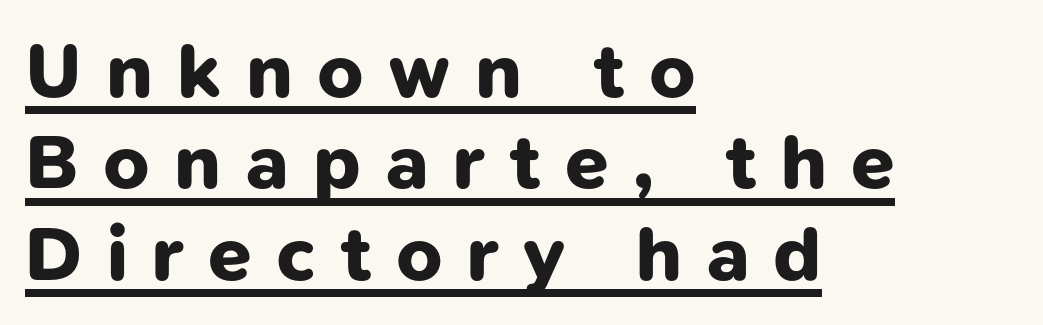
This sample is left-justified, so line endings fall wherever the words run out. In designer terms, the underline attribute is active on this setting. These lines are composed in type without serifs. Here the designer chose a conventional face with non-uniform glyph widths. Is the type bold? Yes — the strokes are clearly thick and heavy. Display-style spreading of the glyphs; the letterfit is very open.
